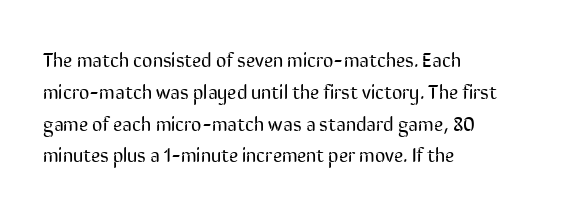
{"italic": "no", "bold": "no", "underline": "no", "align": "left", "line_spacing": "normal", "line_spacing_ratio": 1.59, "letter_spacing": "normal", "letter_spacing_em": 0.0, "glyph_px": 20}
